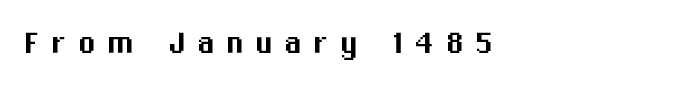
Q: Is the text italic (slanted)? A: No, it is upright.
Q: Is the typeface a serif or a sans-serif typeface? A: Sans-serif.
Q: Is the text underlined? A: No.
Q: How is the paragraph aligned? A: Left-aligned.
Q: Is the spacing between letters normal or unusually wide? A: Unusually wide.
Q: Width (condensed, normal, or wide)? A: Normal.
Q: Stroke contrast? A: Medium.
Q: x-height? A: Medium.
Q: Monospaced? A: No.
